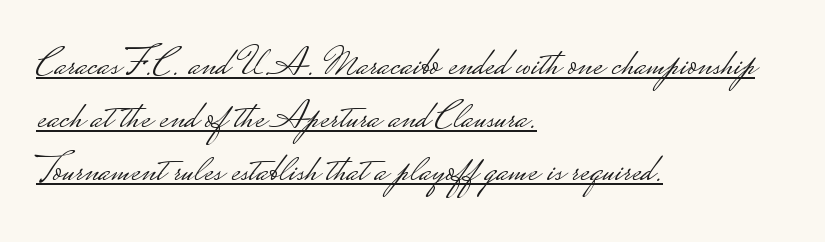
{"serif": "no", "bold": "no", "weight": "light", "width": "wide", "stroke_contrast": "low", "monospaced": "no", "underline": "yes", "align": "left", "line_spacing": "normal", "line_spacing_ratio": 1.29, "letter_spacing": "normal", "letter_spacing_em": 0.0, "glyph_px": 41}
